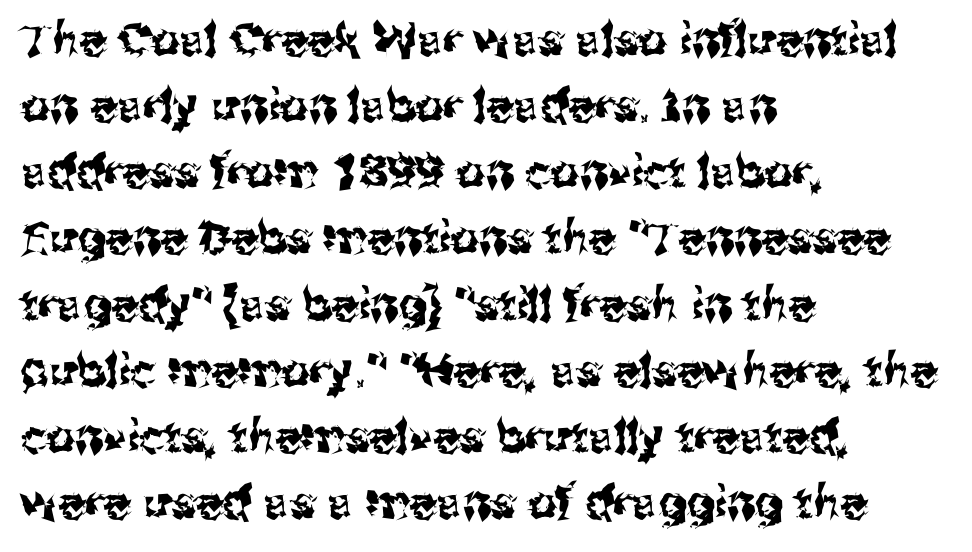
The image shows 45 px sans-serif type, upright; set left-aligned, normal line spacing (1.47x), normal letter spacing, not underlined; medium stroke contrast and a medium x-height.
